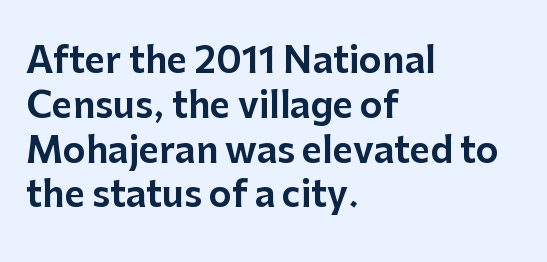
Posture: vertical. Tracking here is standard; glyphs follow each other at the usual distance. Are there feet on the stems? There aren't — it's a sans. Note the varied advance widths — an 'i' is clearly narrower than an 'm'.
